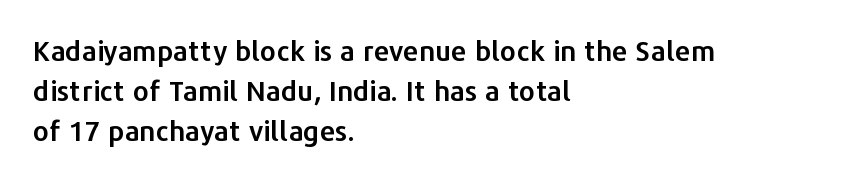
The image shows 28 px sans-serif type, upright; set left-aligned, normal line spacing (1.42x), normal letter spacing, not underlined; low stroke contrast and a medium x-height.
